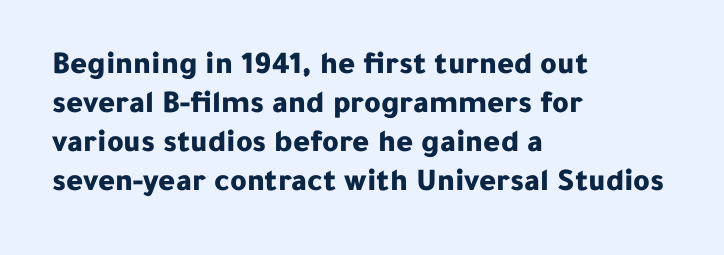
Casual observation: everything's shoved over to the left. Looks like regular typesetting: each glyph gets only the width it needs. Typographically, this falls in the sans-serif category. This is heavy type, rendered in bold. Every stem runs plumb, perpendicular to the baseline. Glance below the letters and you will spot only blank space.
